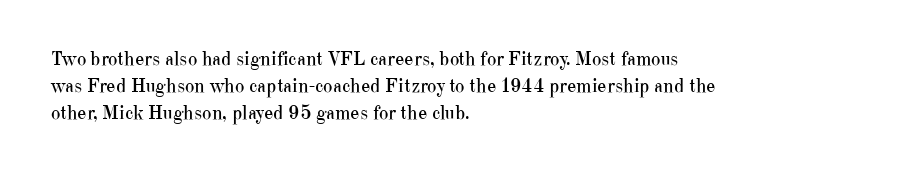
The text block is weighted toward the left margin, trailing off unevenly rightward. Summary of vertical rhythm: regular, with standard interline spacing. Spacing between characters is what you'd get straight out of the box. The letterforms sit at book weight or below.
